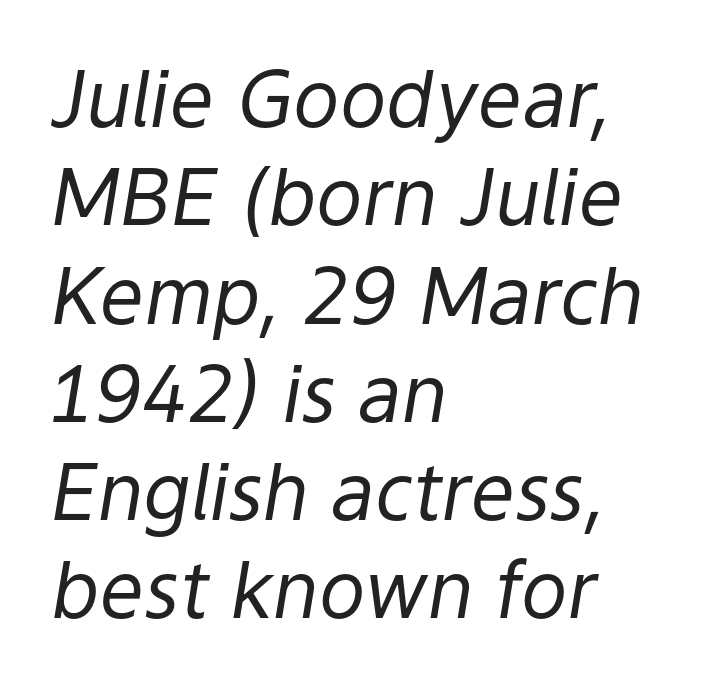
Varying glyph widths throughout — classic text-font behaviour. Weight: not bold — regular or lighter. The glyphs are unaccompanied by any horizontal stroke below them. These lines are set flush left with a ragged right edge.
